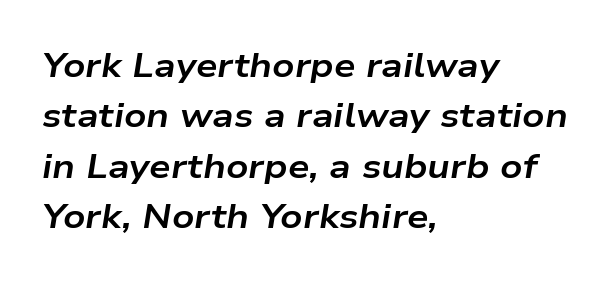
Each glyph is drawn with heavy, bold strokes. Interline gaps are of average width in this sample. Visually the block forms a straight wall on the left and a jagged coastline on the right. Tracking here is standard; glyphs follow each other at the usual distance. The zone under the glyphs is completely vacant.
